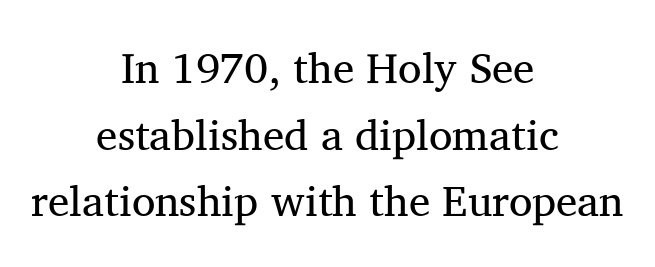
The letters stand straight up with perfectly vertical stems. These glyphs show unthickened strokes, regular width or finer. Reading down the column, the eye jumps a familiar distance to each next line. In CSS terms this would be text-align: center. This rendering features lettering with no underline.
